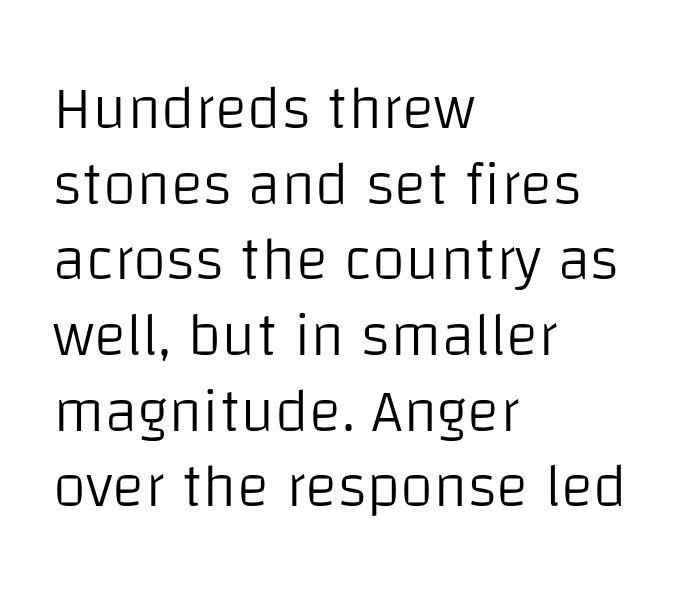
The image shows 61 px light sans-serif type, upright; set left-aligned, line spacing 1.24x, normal letter spacing, not underlined; low stroke contrast and a large x-height.
